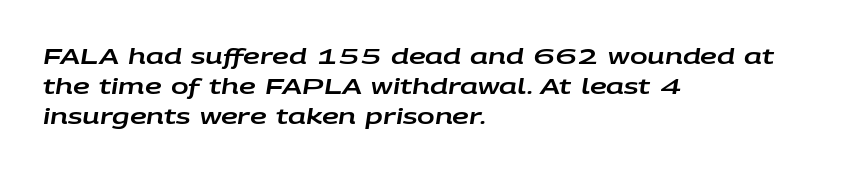
Line spacing here is normal. Unmarked baselines from the first word to the last. This sample uses an oblique cut, with every glyph tilted off the vertical. Tracking here is standard; glyphs follow each other at the usual distance. Visually the block forms a straight wall on the left and a jagged coastline on the right.
